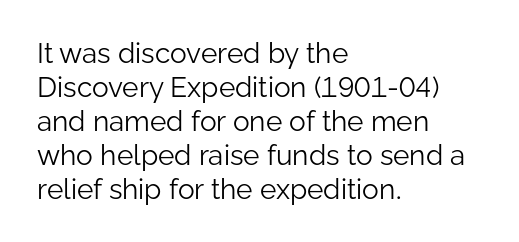
Spacing verdict: proportional, widths tailored to each character. Unbolded letterforms with no extra heft. Is the block centered? No — it sits flush against the left margin. Words appear dense and cohesive because spacing is normal. Nope, not italic — everything's standing straight. Are there feet on the stems? There aren't — it's a sans.
